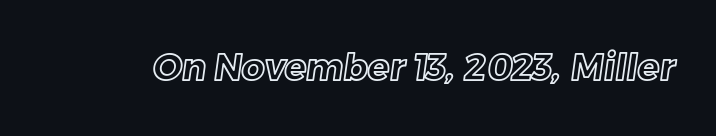
The letters advance in unequal steps, a hallmark of proportional type. Between one letter and the next there's only the usual sliver of space. Underlining? Definitely not there.
